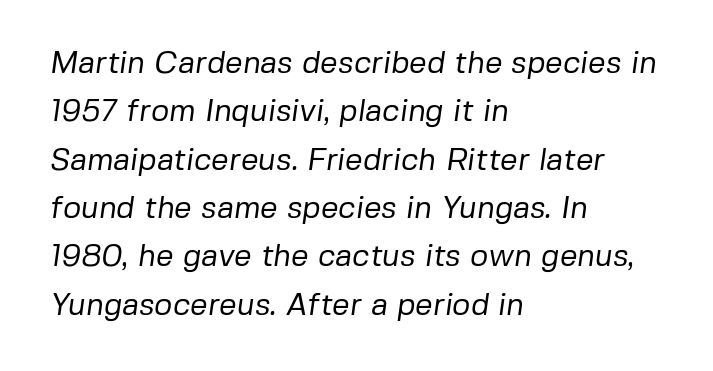
Q: Is the text bold? A: No.
Q: Is the typeface a serif or a sans-serif typeface? A: Sans-serif.
Q: Is the text underlined? A: No.
Q: How is the paragraph aligned? A: Left-aligned.
Q: Is the spacing between letters normal or unusually wide? A: Normal.
Q: Is the spacing between lines tight, normal or loose? A: Normal.
Q: Width (condensed, normal, or wide)? A: Normal.
Q: Stroke contrast? A: Low.
Q: x-height? A: Medium.
Q: Monospaced? A: No.
